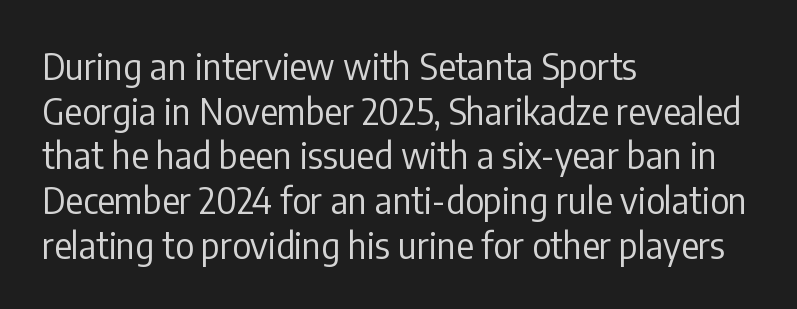
{"serif": "no", "italic": "no", "bold": "no", "weight": "regular", "width": "condensed", "stroke_contrast": "low", "x_height": "medium", "monospaced": "no", "underline": "no", "align": "left", "line_spacing_ratio": 1.24, "letter_spacing": "normal", "letter_spacing_em": 0.0, "glyph_px": 36}
